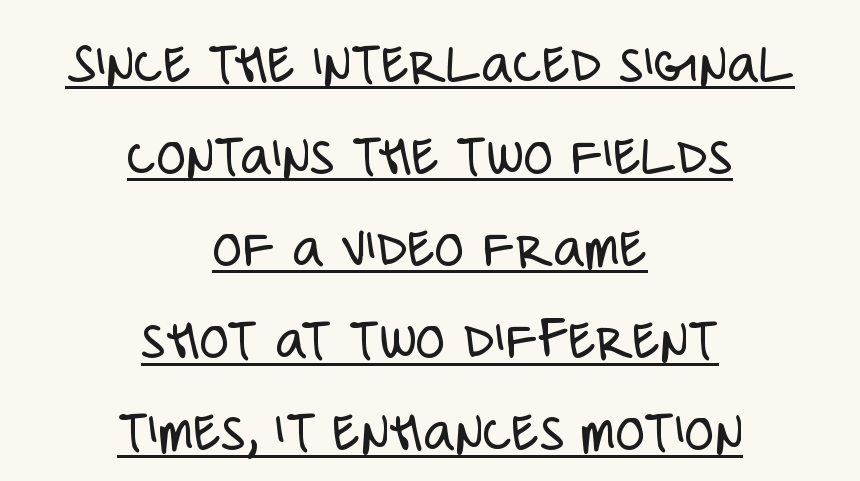
Proportional: the letters do not fall into vertical columns. A rule runs beneath these lines of type. The whitespace from short lines is split evenly between both sides. The passage shown has conventional tracking throughout. Nope, no serifs anywhere on these letters. The type sits square on the baseline with zero lean.
